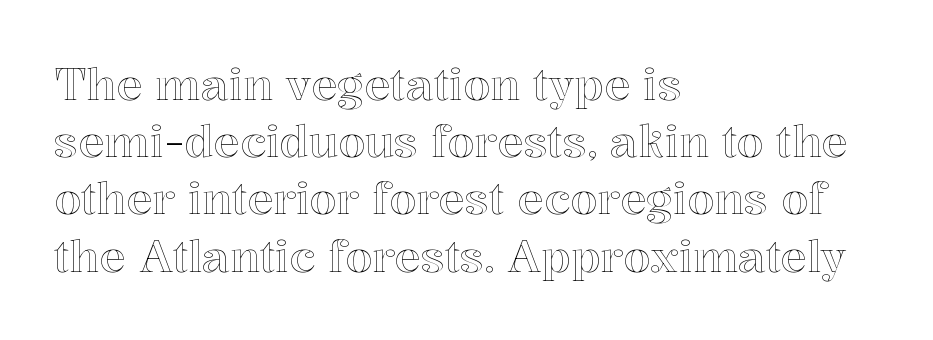
Q: Is the text italic (slanted)? A: No, it is upright.
Q: Is the text underlined? A: No.
Q: How is the paragraph aligned? A: Left-aligned.
Q: Is the spacing between letters normal or unusually wide? A: Normal.
Q: Is the spacing between lines tight, normal or loose? A: Normal.
Q: Width (condensed, normal, or wide)? A: Normal.
Q: x-height? A: Medium.
Q: Monospaced? A: No.
